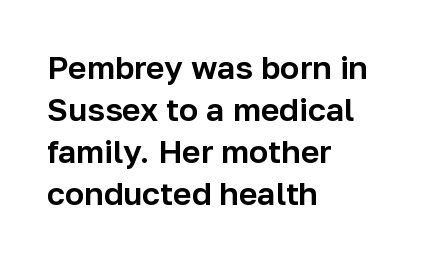
The designer left line spacing at the default. Every character sits straight up, as roman type does. Serif or sans? Sans — the stroke terminals are bare. Underlining? Definitely not there. Nothing unusual about the tracking: characters are spaced as the font intends.
